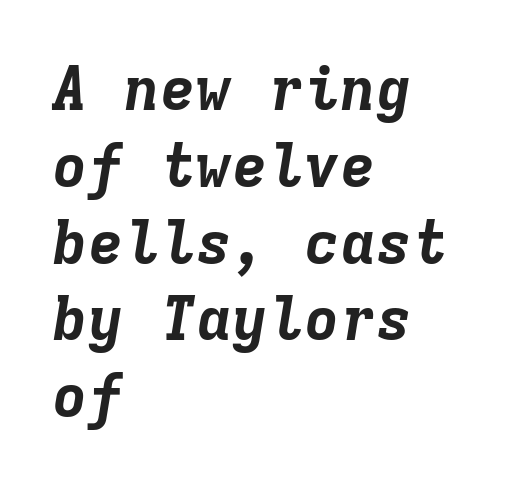
The image shows 60 px bold type, italic (leaning right), monospaced; set left-aligned, normal line spacing (1.28x), normal letter spacing, not underlined; low stroke contrast and a medium x-height.
